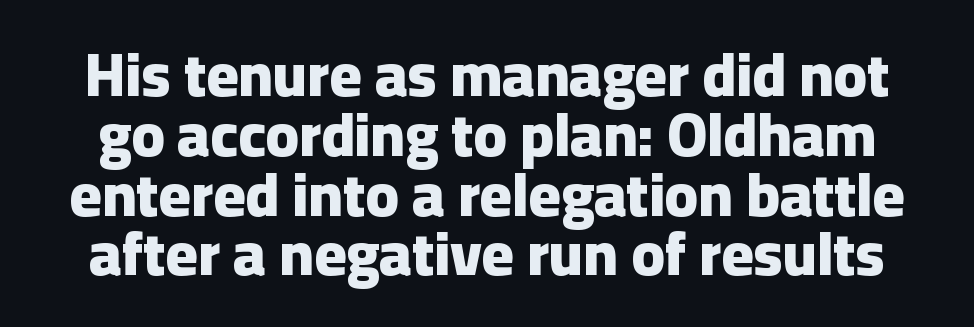
The letters stand straight up with perfectly vertical stems. Heavy, bold letterforms. This sample has the flowing, uneven cadence of proportional lettering. Nothing sits at the stroke ends, so this counts as sans-serif. The specimen omits any rule beneath the text block's lines.
